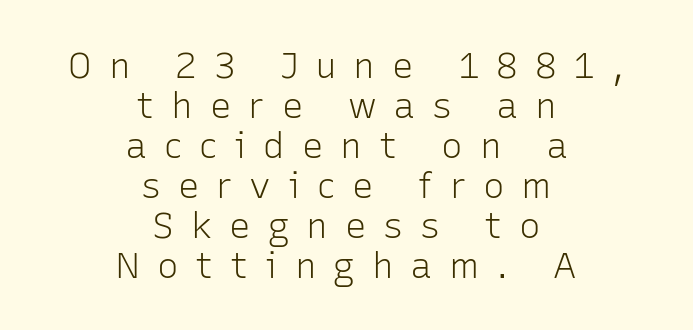
The cut favours lightness, reaching ordinary text weight at its darkest. Horizontal bands of white between lines are thin slivers. The passage shown is typed in a proportional face where columns would drift. The lettering holds an erect, upright posture throughout.
